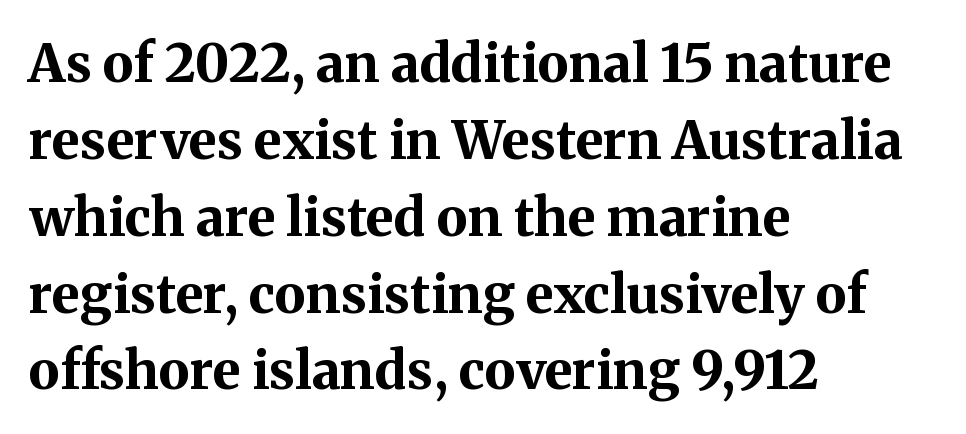
Q: Is the text bold? A: Yes.
Q: Is the text italic (slanted)? A: No, it is upright.
Q: Is the typeface a serif or a sans-serif typeface? A: Serif.
Q: Is the text underlined? A: No.
Q: How is the paragraph aligned? A: Left-aligned.
Q: Is the spacing between letters normal or unusually wide? A: Normal.
Q: Is the spacing between lines tight, normal or loose? A: Normal.
Q: Width (condensed, normal, or wide)? A: Normal.
Q: Stroke contrast? A: Medium.
Q: x-height? A: Medium.
Q: Monospaced? A: No.
